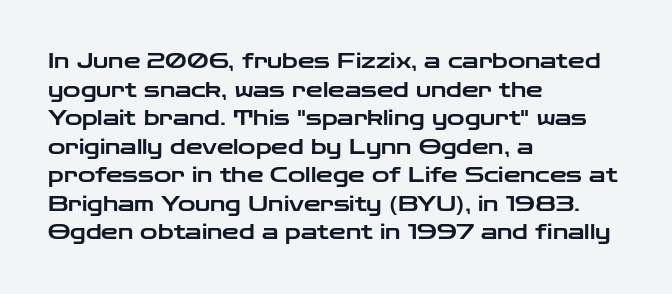
{"italic": "no", "underline": "no", "align": "left", "line_spacing": "normal", "line_spacing_ratio": 1.36, "letter_spacing": "normal", "letter_spacing_em": 0.0, "glyph_px": 21}
